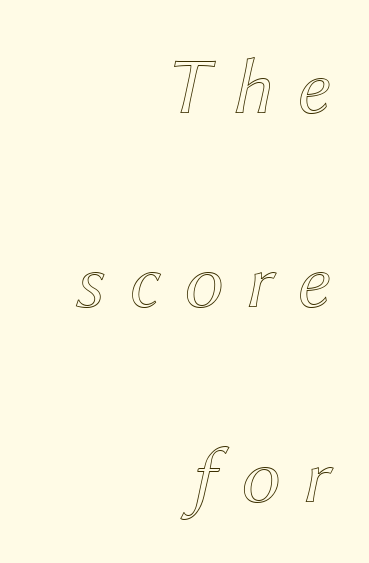
{"italic": "yes", "lean": "right", "slant_degrees": 12, "width": "normal", "x_height": "medium", "monospaced": "no", "underline": "no", "align": "right", "line_spacing": "loose", "line_spacing_ratio": 2.43, "letter_spacing": "wide", "letter_spacing_em": 0.29, "glyph_px": 80}
